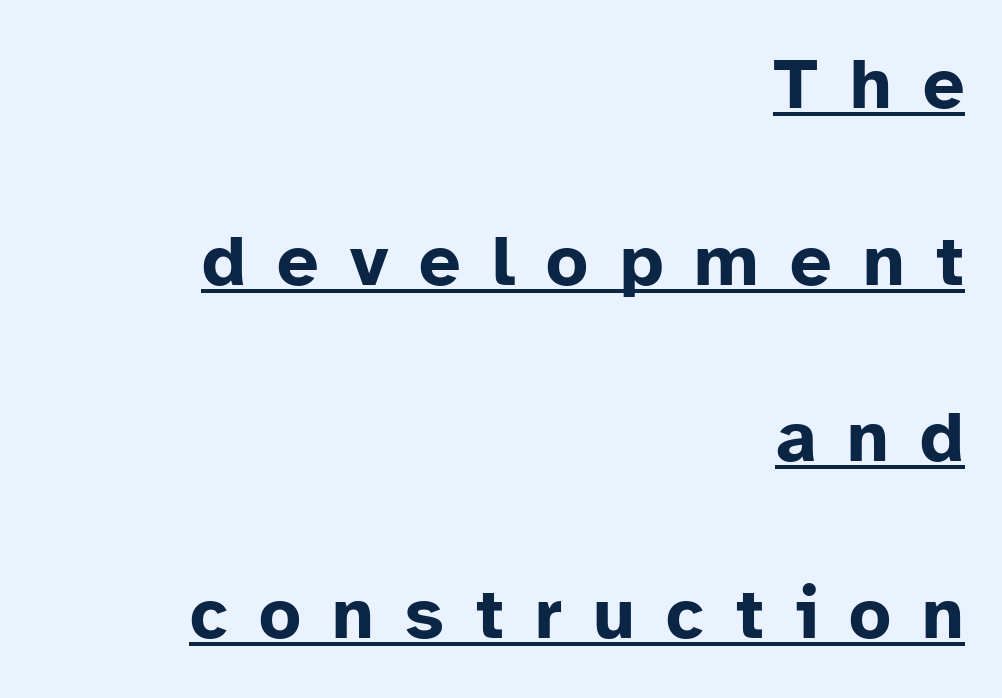
The image shows 73 px bold sans-serif type, upright; set right-aligned, loose line spacing (2.42x), unusually wide letter spacing (+0.43 em), underlined; low stroke contrast and a medium x-height.
